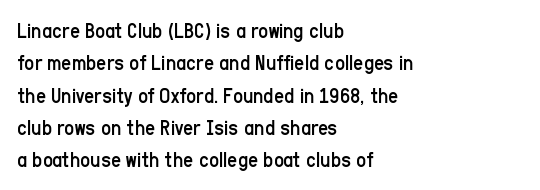
The image shows 22 px text type, upright; set left-aligned, normal line spacing (1.47x), normal letter spacing, not underlined.
